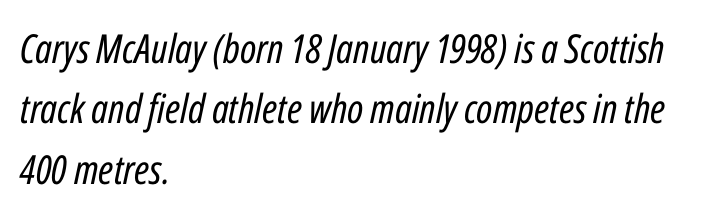
The image shows 40 px regular-weight, condensed type, italic (leaning right); set left-aligned, normal line spacing (1.51x), normal letter spacing, not underlined; low stroke contrast and a medium x-height.
